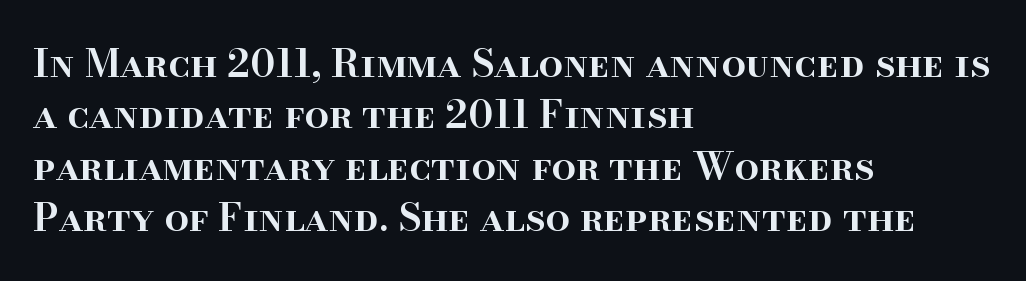
Q: Is the text bold? A: Semi-bold.
Q: Is the text italic (slanted)? A: No, it is upright.
Q: Is the typeface a serif or a sans-serif typeface? A: Serif.
Q: Is the text underlined? A: No.
Q: How is the paragraph aligned? A: Left-aligned.
Q: Is the spacing between letters normal or unusually wide? A: Normal.
Q: Is the spacing between lines tight, normal or loose? A: Normal.
Q: Width (condensed, normal, or wide)? A: Normal.
Q: Stroke contrast? A: High.
Q: x-height? A: Small.
Q: Monospaced? A: No.
